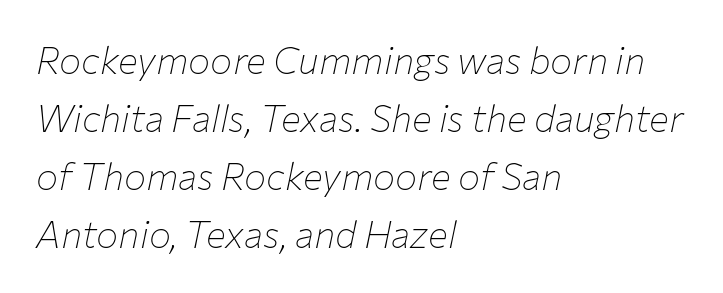
The image shows 37 px thin type, italic (leaning right); set left-aligned, normal line spacing (1.57x), normal letter spacing, not underlined; low stroke contrast and a medium x-height.
